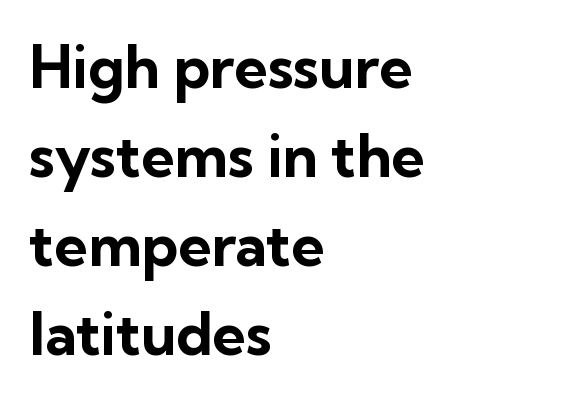
{"serif": "no", "italic": "no", "bold": "yes", "weight": "bold", "width": "normal", "stroke_contrast": "low", "x_height": "medium", "monospaced": "no", "underline": "no", "align": "left", "line_spacing": "normal", "line_spacing_ratio": 1.51, "letter_spacing": "normal", "letter_spacing_em": 0.0, "glyph_px": 59}
